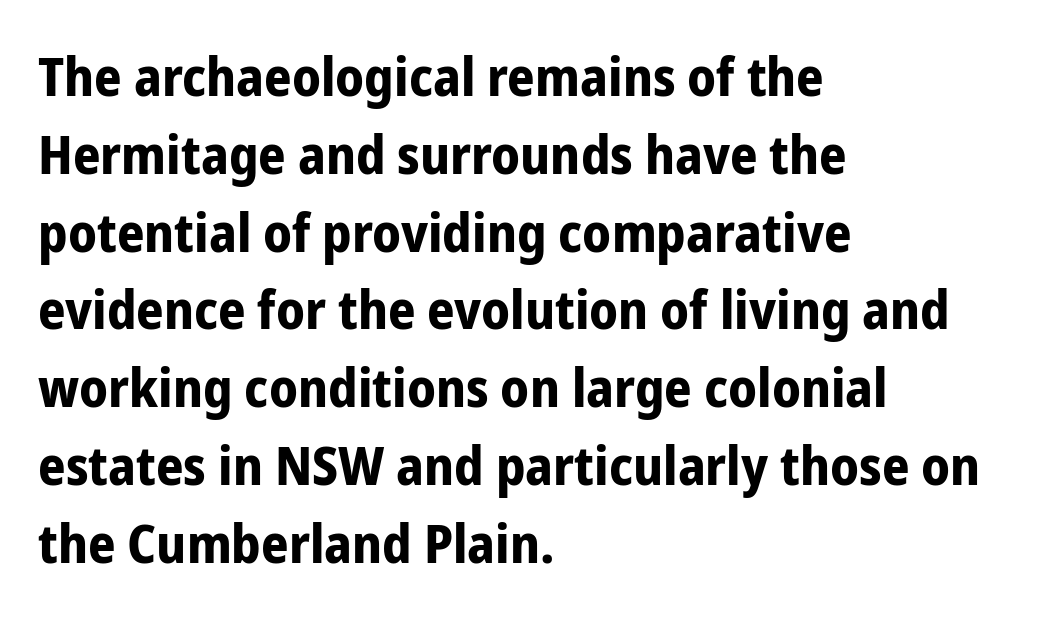
Spacing verdict: proportional, widths tailored to each character. Anything drawn beneath the words? Only blank space. The characters look thick and weighty, a clear bold. You can tell from the bare stems that sans-serif type was used. This sample uses an upright cut, with every glyph sitting square on the baseline. Tracking here is standard; glyphs follow each other at the usual distance.
